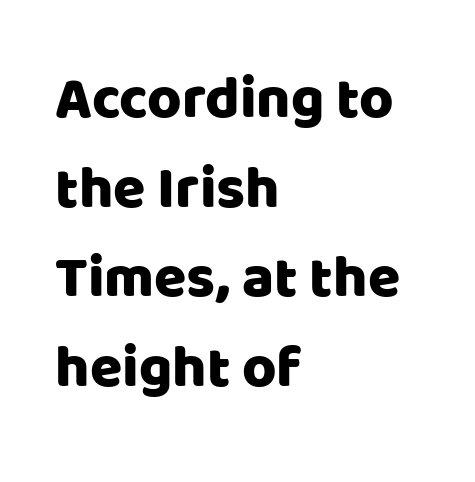
Notice how the stems are strictly vertical — no italics here. Reading down the block, your eye returns to a fixed left position each line. These lines are rendered in a variable-pitch font. Short note: letters normally spaced. Note: no serifs on the glyphs. Has an underline been added? It has not.
